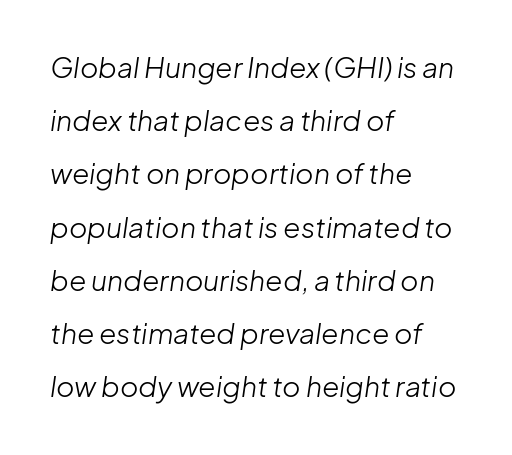
The image shows 28 px light type, italic (leaning right); set left-aligned, loose line spacing (1.9x), normal letter spacing, not underlined; low stroke contrast and a medium x-height.
